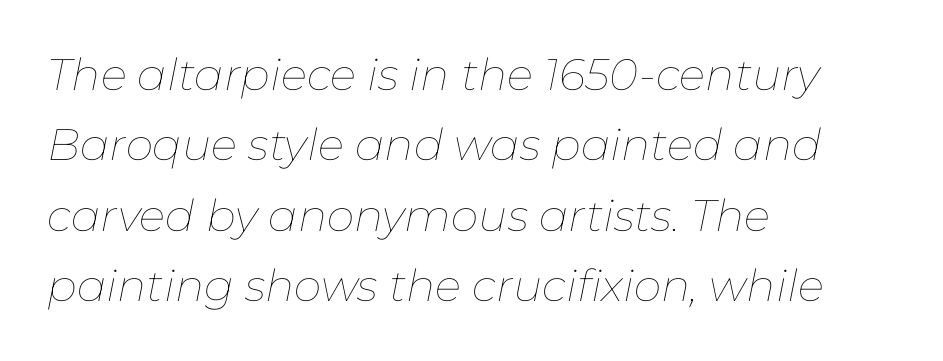
Summary of vertical rhythm: regular, with standard interline spacing. Is this a fixed-width face? No — the glyphs have proportional, varying widths. Is the block centered? No — it sits flush against the left margin. The face looks like a standard text weight, possibly lighter. Check the space under the baseline: it is left empty.
